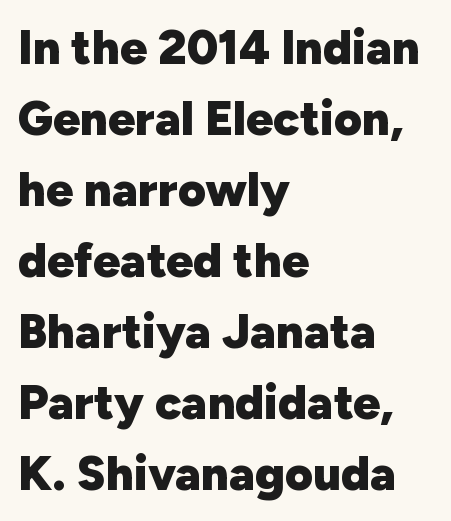
{"serif": "no", "italic": "no", "bold": "yes", "weight": "heavy", "width": "normal", "stroke_contrast": "low", "x_height": "medium", "monospaced": "no", "underline": "no", "align": "left", "line_spacing": "normal", "line_spacing_ratio": 1.48, "letter_spacing": "normal", "letter_spacing_em": 0.0, "glyph_px": 48}
